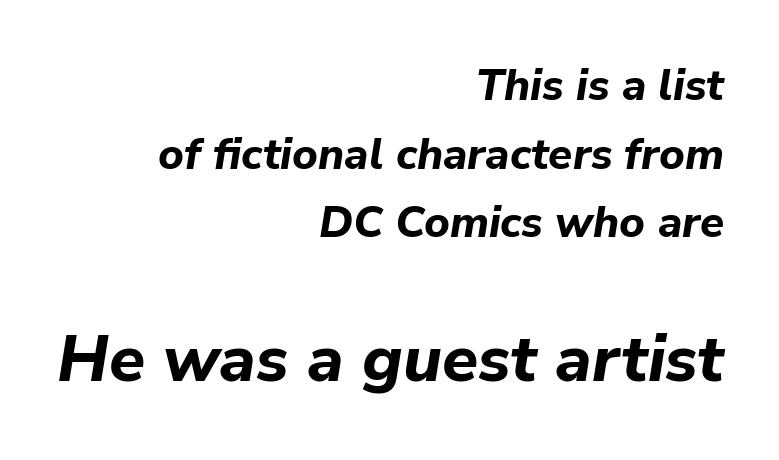
Posture: slanted. Reading top to bottom, the characters get bigger at the block break. A typesetter would call this proportional, since set widths differ per character. Each row of text sits above clean, open space.
